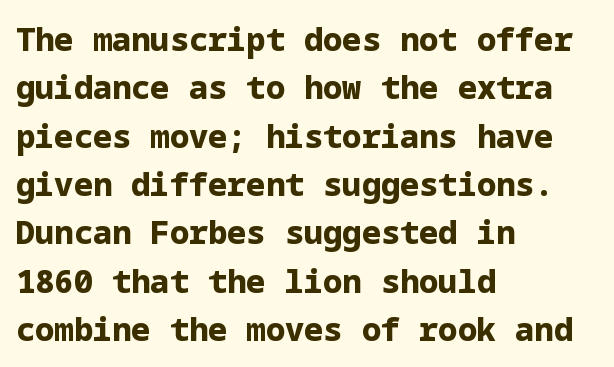
Q: Is the text bold? A: Yes.
Q: Is the text italic (slanted)? A: No, it is upright.
Q: Is the typeface a serif or a sans-serif typeface? A: Sans-serif.
Q: Is the text underlined? A: No.
Q: How is the paragraph aligned? A: Left-aligned.
Q: Is the spacing between letters normal or unusually wide? A: Normal.
Q: Is the spacing between lines tight, normal or loose? A: Normal.
Q: Width (condensed, normal, or wide)? A: Normal.
Q: Stroke contrast? A: Low.
Q: x-height? A: Medium.
